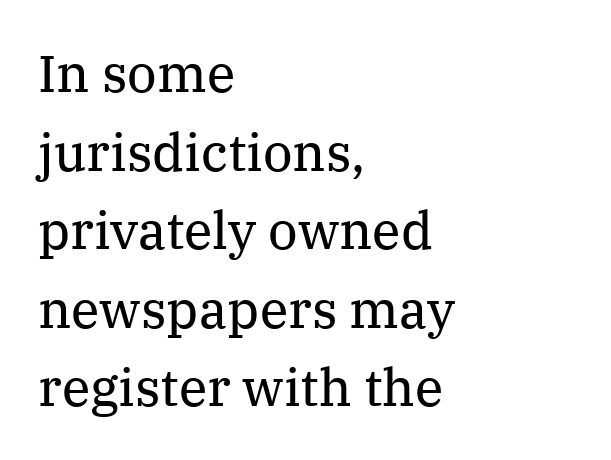
The image shows 52 px regular-weight serif type, upright; set left-aligned, normal line spacing (1.51x), normal letter spacing, not underlined; medium stroke contrast and a medium x-height.
